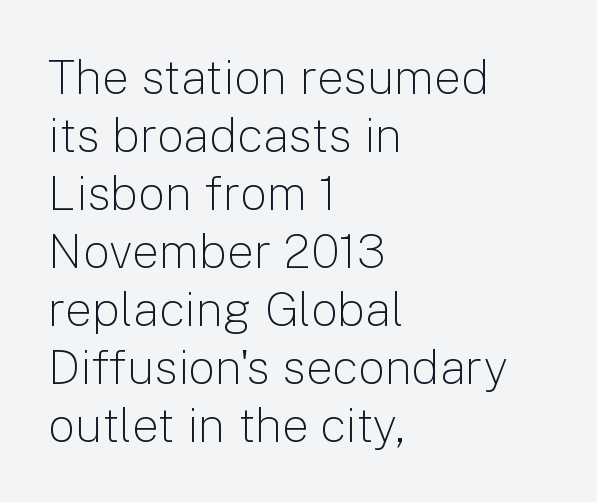
This is roman type, the default non-slanted kind. These lines are set flush left with a ragged right edge. You could not count columns in this text — the font is proportionally spaced. No feet cap the strokes, marking this as sans-serif type.
